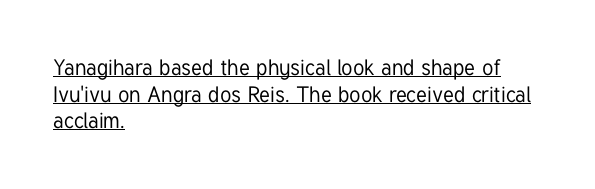
The image shows 22 px text type, upright; set left-aligned, line spacing 1.21x, normal letter spacing, underlined.
